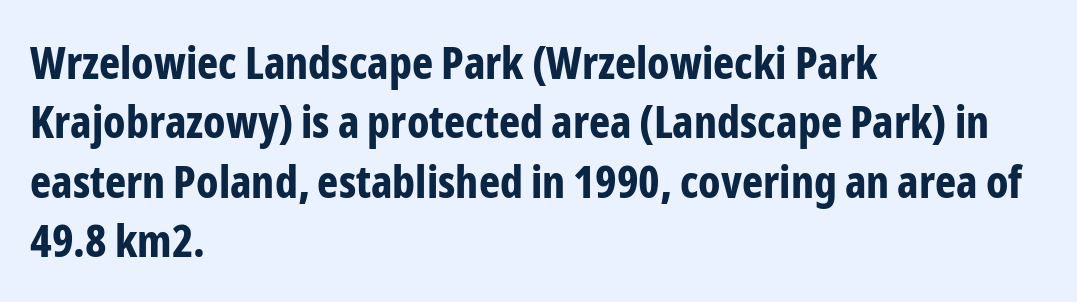
{"serif": "no", "italic": "no", "bold": "yes", "weight": "bold", "width": "condensed", "stroke_contrast": "low", "x_height": "medium", "monospaced": "no", "underline": "no", "align": "left", "line_spacing": "normal", "line_spacing_ratio": 1.32, "letter_spacing": "normal", "letter_spacing_em": 0.0, "glyph_px": 45}
